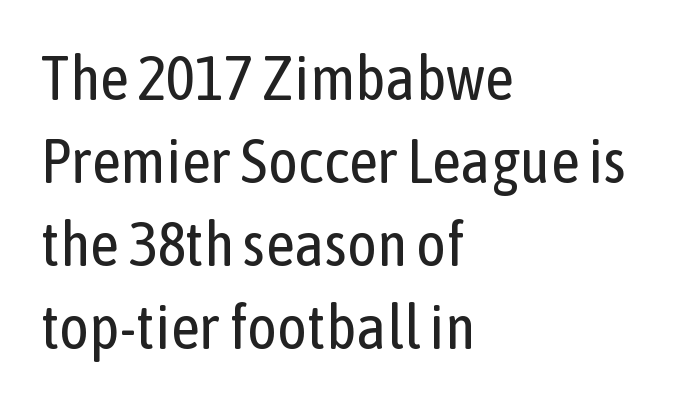
The image shows 63 px regular-weight, condensed sans-serif type, upright; set left-aligned, normal line spacing (1.32x), normal letter spacing, not underlined; low stroke contrast and a medium x-height.
